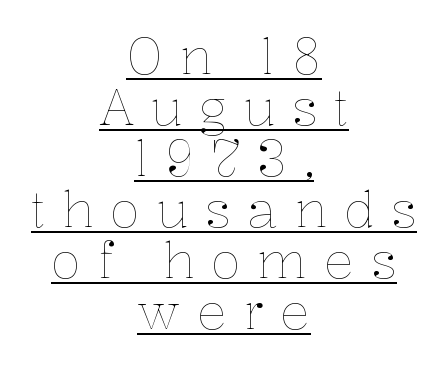
Q: Is the text bold? A: No.
Q: Is the text italic (slanted)? A: No, it is upright.
Q: Is the text underlined? A: Yes.
Q: How is the paragraph aligned? A: Centered.
Q: Is the spacing between letters normal or unusually wide? A: Unusually wide.
Q: Is the spacing between lines tight, normal or loose? A: Tight.
Q: Width (condensed, normal, or wide)? A: Normal.
Q: Stroke contrast? A: Low.
Q: x-height? A: Medium.
Q: Monospaced? A: No.
